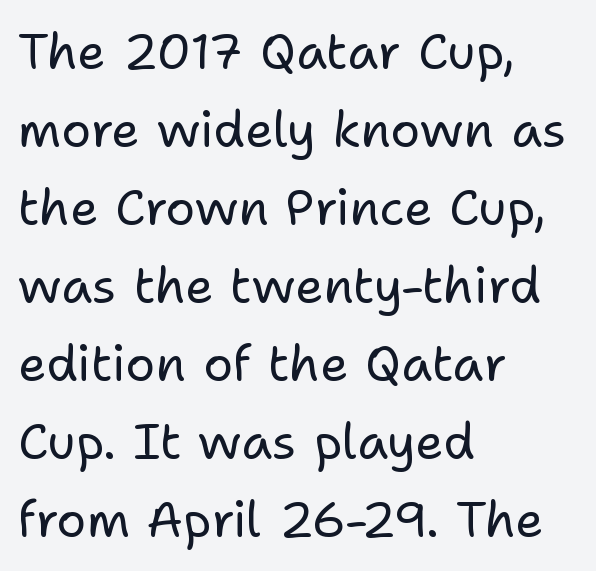
{"serif": "no", "italic": "no", "bold": "no", "weight": "regular", "width": "normal", "stroke_contrast": "low", "x_height": "medium", "monospaced": "no", "underline": "no", "align": "left", "line_spacing": "normal", "line_spacing_ratio": 1.56, "letter_spacing": "normal", "letter_spacing_em": 0.0, "glyph_px": 50}
